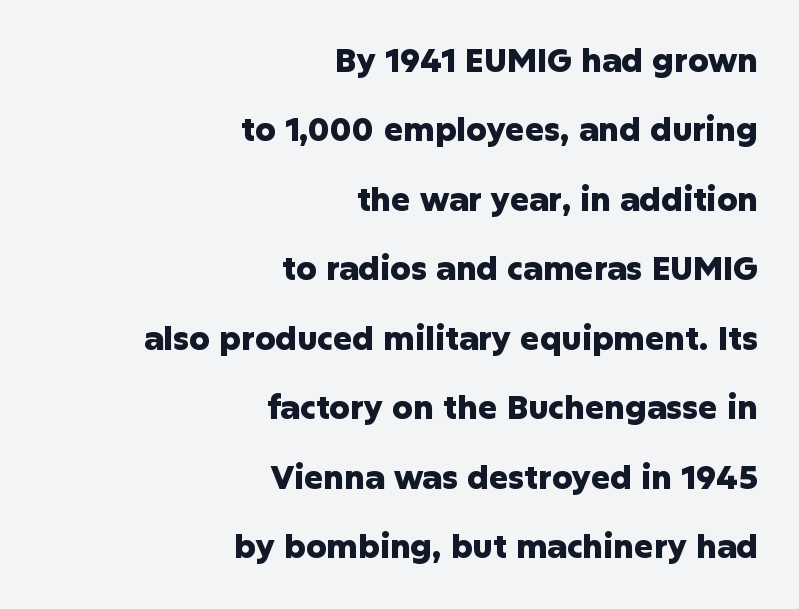
The image shows 32 px heavy sans-serif type, upright; set right-aligned, loose line spacing (2.17x), normal letter spacing, not underlined; low stroke contrast and a medium x-height.
